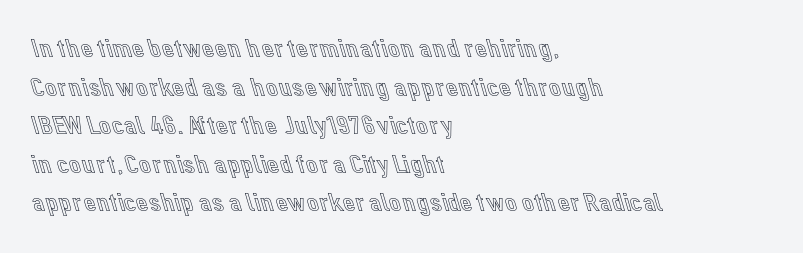
Q: Is the text italic (slanted)? A: Yes.
Q: Is the text underlined? A: No.
Q: How is the paragraph aligned? A: Left-aligned.
Q: Is the spacing between letters normal or unusually wide? A: Normal.
Q: Is the spacing between lines tight, normal or loose? A: Normal.
